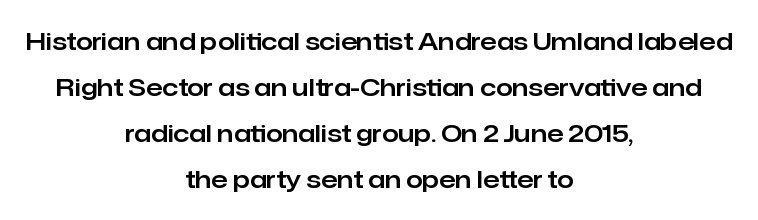
The specimen omits any rule beneath the text block's lines. A typesetter would call this zero additional tracking. When letters stand straight like this, we call the style roman or upright. Teacher's note: observe the equal gaps on both sides — that is centered alignment. You could fit nearly another row in the gap between these rows.
